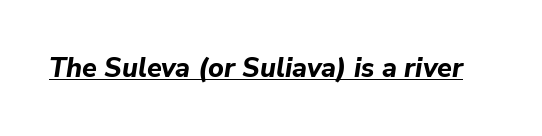
The gaps between neighbouring characters are ordinary and unremarkable. Slant detected: the letters are inclined. The glyphs are accompanied by a horizontal stroke just below them. Stroke thickness is high; the sample reads as a true bold.
